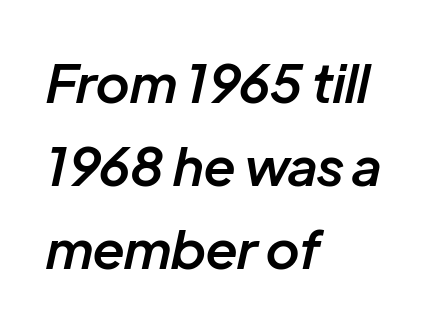
{"italic": "yes", "lean": "right", "slant_degrees": 12, "bold": "semi", "weight": "semibold", "width": "normal", "stroke_contrast": "low", "x_height": "medium", "monospaced": "no", "underline": "no", "align": "left", "line_spacing": "normal", "line_spacing_ratio": 1.57, "letter_spacing": "normal", "letter_spacing_em": 0.0, "glyph_px": 53}
